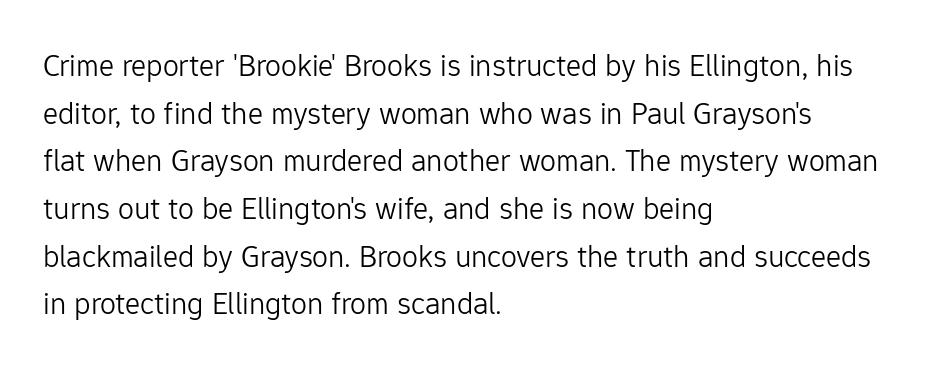
A typesetter would mark this as roman, not italic. One-word summary of the alignment: left. Default kerning and tracking; the words read as compact shapes. Each new line begins a customary step beneath the previous one. Typographically, this falls in the sans-serif category. Here the designer chose a conventional face with non-uniform glyph widths.
